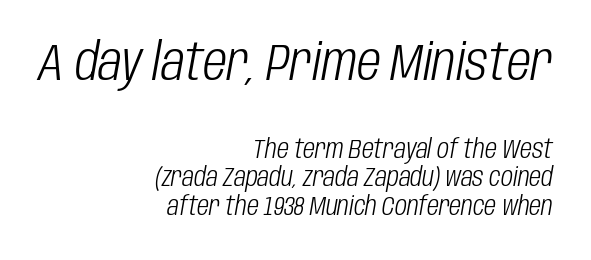
The image shows 52 px light, condensed type, italic (leaning right); set right-aligned, tight line spacing (1.1x), normal letter spacing, not underlined; the first (top) block is 2.0x larger; low stroke contrast and a large x-height.
